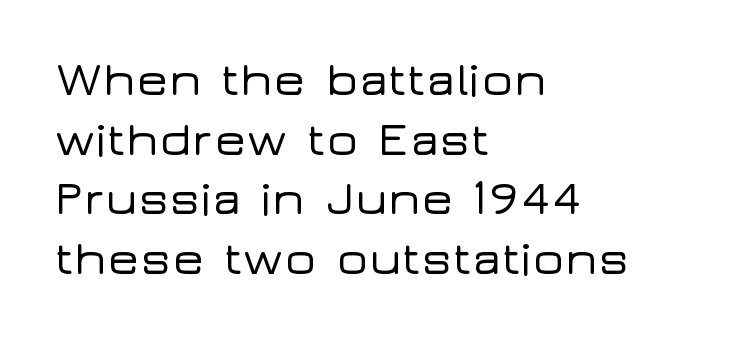
Q: Is the text italic (slanted)? A: No, it is upright.
Q: Is the typeface a serif or a sans-serif typeface? A: Sans-serif.
Q: Is the text underlined? A: No.
Q: How is the paragraph aligned? A: Left-aligned.
Q: Is the spacing between letters normal or unusually wide? A: Normal.
Q: Width (condensed, normal, or wide)? A: Wide.
Q: Stroke contrast? A: Low.
Q: x-height? A: Medium.
Q: Monospaced? A: No.
